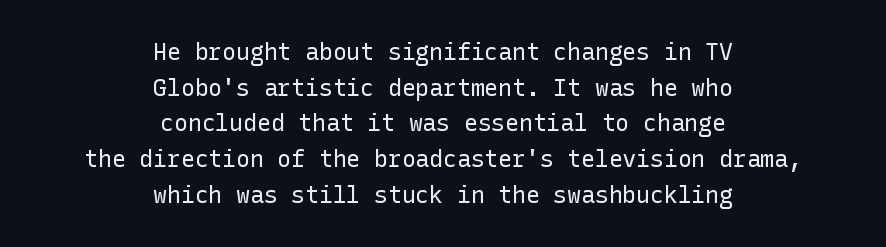
Style check: upright. The space between consecutive lines is moderate. The type is set solid horizontally, with unmodified tracking. This rendering features lettering with no underline. Is this a heavy cut? Hardly; it is regular or lighter.
